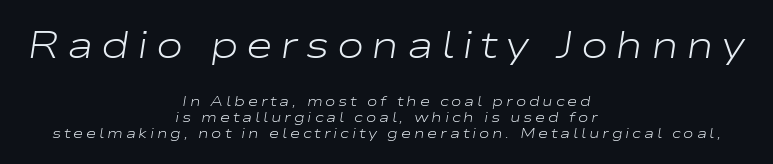
Q: Is the text bold? A: No.
Q: Is the text italic (slanted)? A: Yes, it leans right by about 9 degrees.
Q: Is the text underlined? A: No.
Q: How is the paragraph aligned? A: Centered.
Q: Is the spacing between letters normal or unusually wide? A: Unusually wide.
Q: Is the spacing between lines tight, normal or loose? A: Tight.
Q: Which block of text is set in a larger size, the first (top) or the second (bottom)? A: The first (top) one.
Q: Width (condensed, normal, or wide)? A: Wide.
Q: Stroke contrast? A: Low.
Q: x-height? A: Medium.
Q: Monospaced? A: No.
